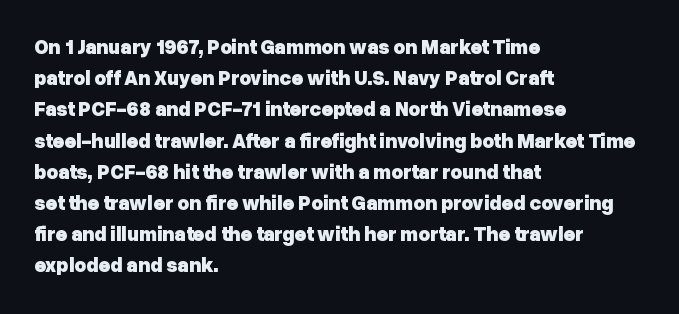
Q: Is the text bold? A: Yes.
Q: Is the text italic (slanted)? A: No, it is upright.
Q: Is the text underlined? A: No.
Q: How is the paragraph aligned? A: Left-aligned.
Q: Is the spacing between letters normal or unusually wide? A: Normal.
Q: Is the spacing between lines tight, normal or loose? A: Normal.
